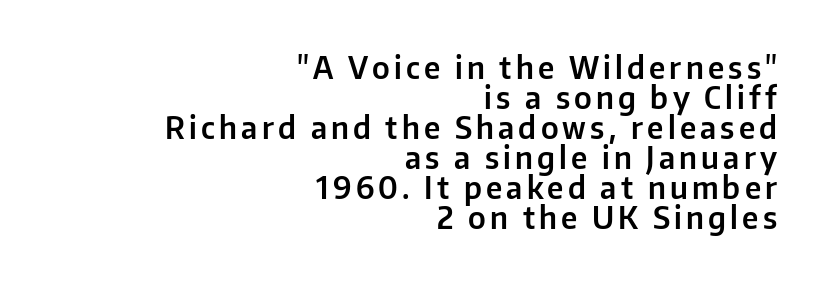
Only glyphs here, with clear space below each row. Nope, not italic — everything's standing straight. Note the varied advance widths — an 'i' is clearly narrower than an 'm'. The setting favours the right margin, as signatures and pull-quotes sometimes do. A typesetter would label this face a sans.
